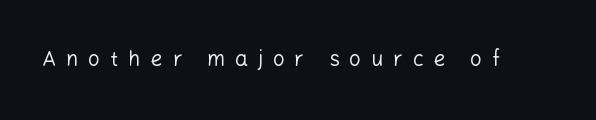
Q: Is the text bold? A: No.
Q: Is the text italic (slanted)? A: No, it is upright.
Q: Is the text underlined? A: No.
Q: Is the spacing between letters normal or unusually wide? A: Unusually wide.
